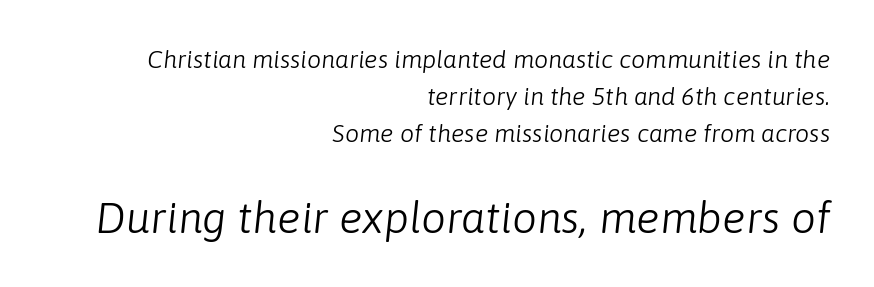
Q: Is the text bold? A: No.
Q: Is the text italic (slanted)? A: Yes, it leans right by about 6 degrees.
Q: Is the text underlined? A: No.
Q: How is the paragraph aligned? A: Right-aligned.
Q: Is the spacing between letters normal or unusually wide? A: Normal.
Q: Is the spacing between lines tight, normal or loose? A: Normal.
Q: Which block of text is set in a larger size, the first (top) or the second (bottom)? A: The second (bottom) one.
Q: Width (condensed, normal, or wide)? A: Normal.
Q: Stroke contrast? A: Low.
Q: x-height? A: Medium.
Q: Monospaced? A: No.
